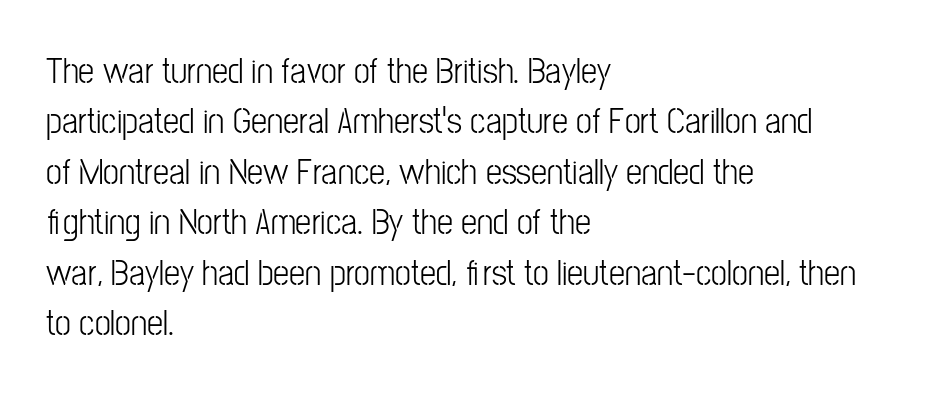
Unmarked baselines from the first word to the last. In terms of letterspacing, this is plain default setting. The characters are drawn with everyday or finer stroke widths. The face used here is proportionally spaced, like ordinary book or web type.
